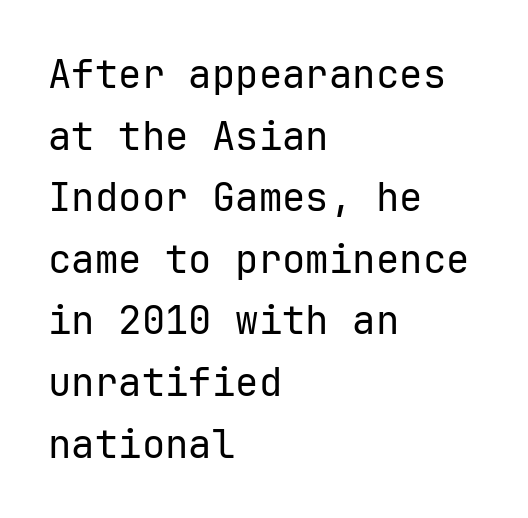
{"serif": "no", "italic": "no", "bold": "no", "weight": "regular", "width": "normal", "stroke_contrast": "low", "x_height": "medium", "underline": "no", "align": "left", "line_spacing": "normal", "line_spacing_ratio": 1.58, "letter_spacing": "normal", "letter_spacing_em": 0.0, "glyph_px": 39}
